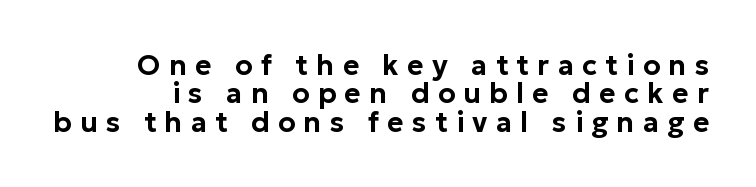
Check the space under the baseline: it is left empty. Interline gaps are noticeably narrow in this sample. Note the varied advance widths — an 'i' is clearly narrower than an 'm'. Compared with typical body copy, the letter spacing here is much looser. Quick note: not italic, upright. The characters display no serif detailing; their extremities are plain.
